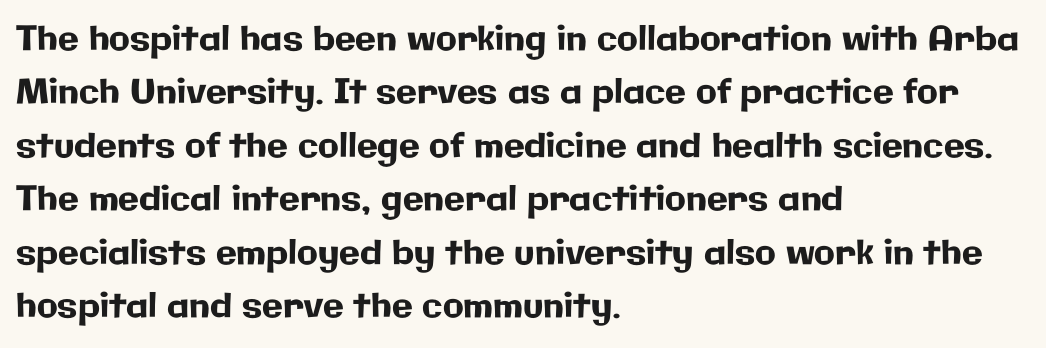
The image shows 34 px sans-serif type, upright; set left-aligned, normal line spacing (1.57x), normal letter spacing, not underlined; low stroke contrast and a medium x-height.
